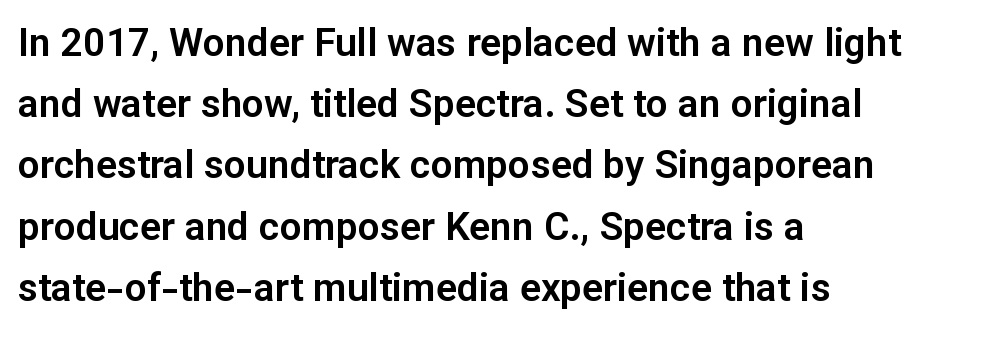
The tracking reads as untouched default to a designer's eye. Just letters on the line, the space beneath them empty. Each letter keeps its own natural width here, so spacing adapts to shape. The vertical gap from one line to the next is medium. Nothing sits at the stroke ends, so this counts as sans-serif.
